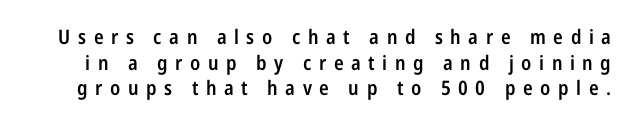
{"italic": "no", "bold": "semi", "underline": "no", "line_spacing": "normal", "line_spacing_ratio": 1.28, "letter_spacing": "wide", "letter_spacing_em": 0.38, "glyph_px": 20}
